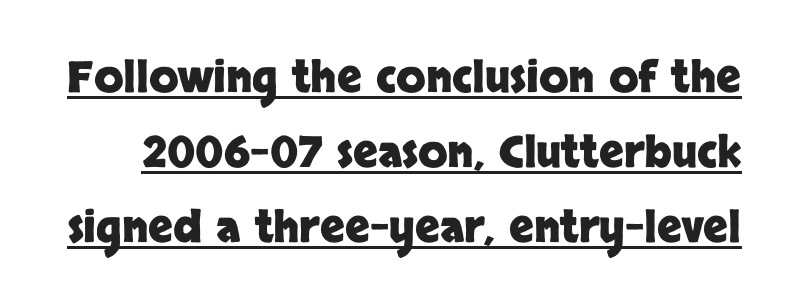
The image shows 43 px heavy sans-serif type, upright; set line spacing 1.74x, normal letter spacing, underlined; low stroke contrast and a large x-height.
